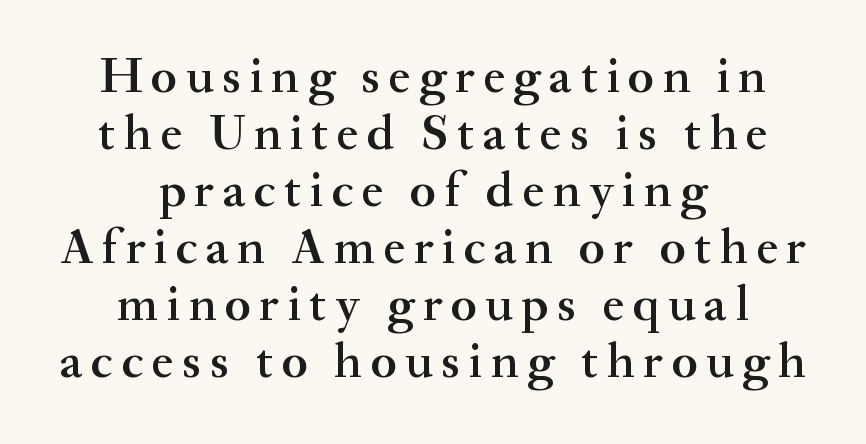
Q: Is the text bold? A: Semi-bold.
Q: Is the text italic (slanted)? A: No, it is upright.
Q: Is the typeface a serif or a sans-serif typeface? A: Serif.
Q: Is the text underlined? A: No.
Q: How is the paragraph aligned? A: Centered.
Q: Is the spacing between lines tight, normal or loose? A: Tight.
Q: Width (condensed, normal, or wide)? A: Normal.
Q: Stroke contrast? A: Medium.
Q: x-height? A: Small.
Q: Monospaced? A: No.
